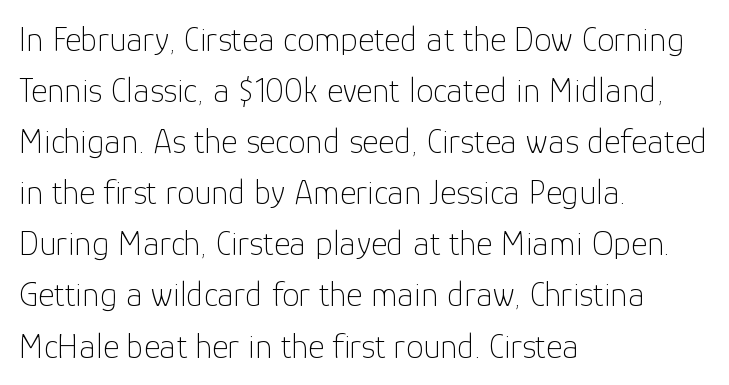
{"serif": "no", "italic": "no", "bold": "no", "weight": "thin", "width": "normal", "stroke_contrast": "low", "x_height": "medium", "monospaced": "no", "underline": "no", "align": "left", "line_spacing": "normal", "line_spacing_ratio": 1.46, "letter_spacing": "normal", "letter_spacing_em": 0.0, "glyph_px": 35}
